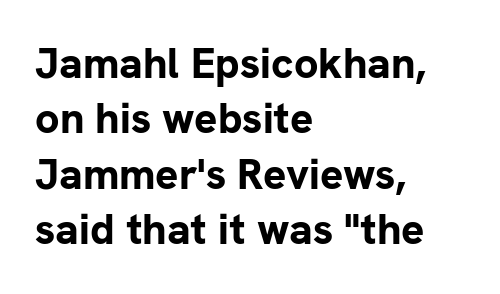
{"serif": "no", "italic": "no", "bold": "yes", "weight": "bold", "width": "normal", "stroke_contrast": "low", "x_height": "medium", "monospaced": "no", "underline": "no", "align": "left", "line_spacing": "normal", "line_spacing_ratio": 1.29, "letter_spacing": "normal", "letter_spacing_em": 0.0, "glyph_px": 43}
